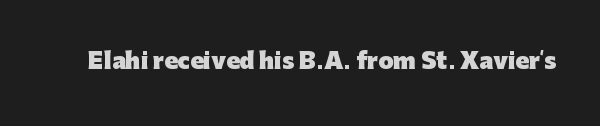
Short note: letters normally spaced. Words float on clear page, feet unadorned. The letters stand upright; this is a roman face. Heavy, bold letterforms.
